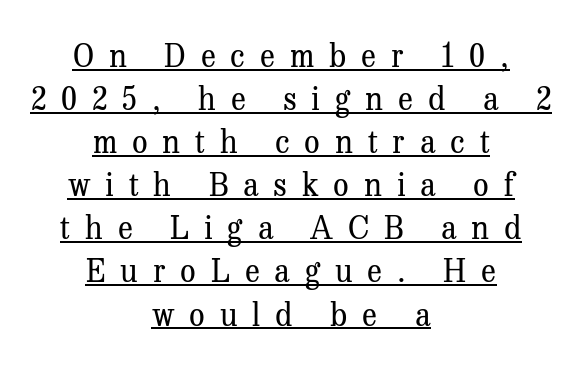
Q: Is the text bold? A: No.
Q: Is the text italic (slanted)? A: No, it is upright.
Q: Is the typeface a serif or a sans-serif typeface? A: Serif.
Q: Is the text underlined? A: Yes.
Q: How is the paragraph aligned? A: Centered.
Q: Is the spacing between letters normal or unusually wide? A: Unusually wide.
Q: Is the spacing between lines tight, normal or loose? A: Normal.
Q: Width (condensed, normal, or wide)? A: Normal.
Q: Stroke contrast? A: Medium.
Q: x-height? A: Medium.
Q: Monospaced? A: No.
